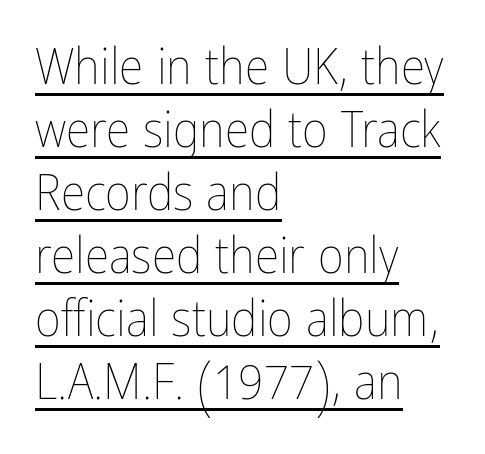
The image shows 50 px thin, condensed type, upright; set left-aligned, normal line spacing (1.26x), normal letter spacing, underlined; low stroke contrast and a medium x-height.
